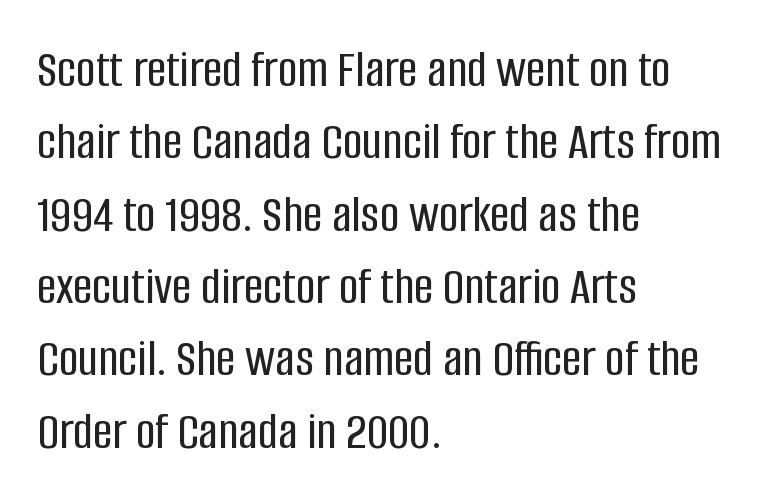
The image shows 54 px condensed sans-serif type, upright; set left-aligned, normal line spacing (1.34x), normal letter spacing, not underlined; low stroke contrast and a large x-height.
